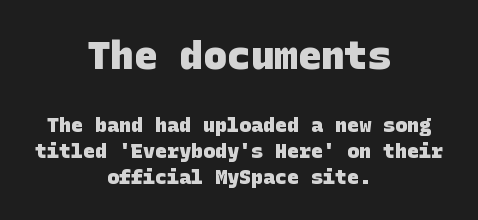
Short and long lines alike share a common midpoint. Vertical spacing — default. Visually, the top section dominates because its glyphs are scaled up. The string is rendered with underlining switched off. Weight: bold. Tracking here is standard; glyphs follow each other at the usual distance.
